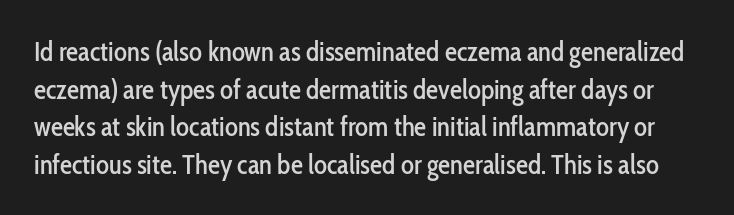
Q: Is the text italic (slanted)? A: No, it is upright.
Q: Is the text underlined? A: No.
Q: Is the spacing between letters normal or unusually wide? A: Normal.
Q: Is the spacing between lines tight, normal or loose? A: Normal.
